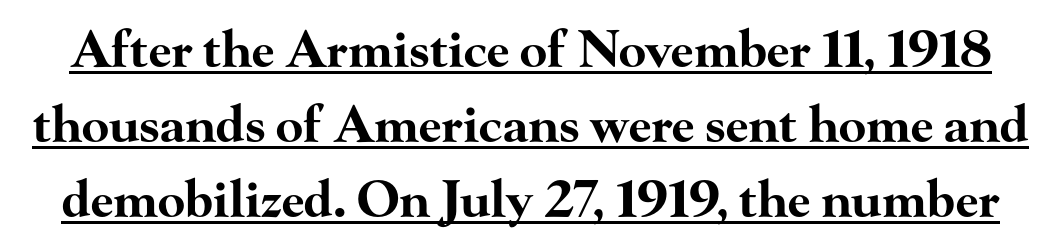
Q: Is the text bold? A: Yes.
Q: Is the text italic (slanted)? A: No, it is upright.
Q: Is the typeface a serif or a sans-serif typeface? A: Serif.
Q: Is the text underlined? A: Yes.
Q: Is the spacing between letters normal or unusually wide? A: Normal.
Q: Is the spacing between lines tight, normal or loose? A: Normal.
Q: Width (condensed, normal, or wide)? A: Wide.
Q: Stroke contrast? A: High.
Q: x-height? A: Small.
Q: Monospaced? A: No.
